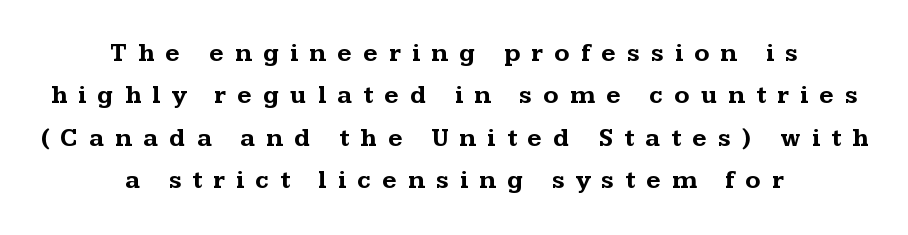
Does the copy run flush right? No — it is centered line by line. There is plenty of visible air inserted between adjacent glyphs. Leading: standard. The specimen omits any rule beneath the text block's lines. Heft: maximum for text — a bold. Rendered with straight, roman letterforms.
